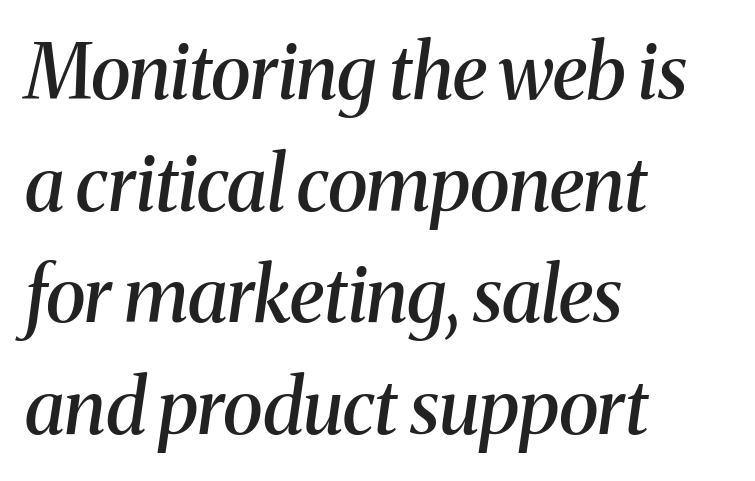
{"serif": "yes", "italic": "yes", "lean": "right", "slant_degrees": 8, "bold": "semi", "weight": "semibold", "width": "normal", "stroke_contrast": "medium", "x_height": "medium", "monospaced": "no", "underline": "no", "align": "left", "line_spacing": "normal", "line_spacing_ratio": 1.49, "letter_spacing": "normal", "letter_spacing_em": 0.0, "glyph_px": 75}
